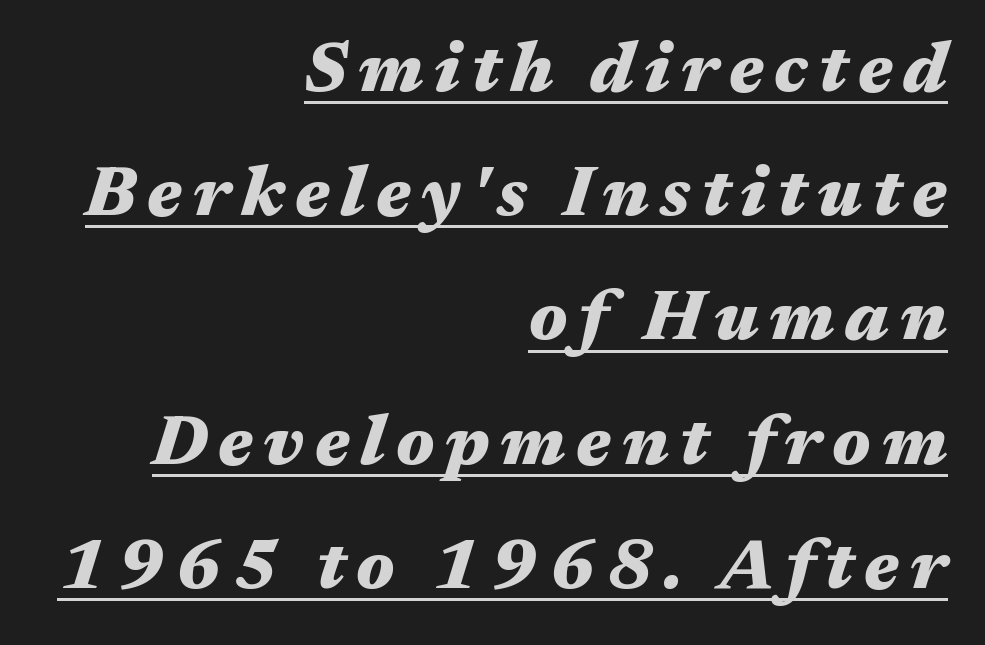
Q: Is the text bold? A: Yes.
Q: Is the text italic (slanted)? A: Yes, it leans right by about 17 degrees.
Q: Is the text underlined? A: Yes.
Q: How is the paragraph aligned? A: Right-aligned.
Q: Width (condensed, normal, or wide)? A: Wide.
Q: Stroke contrast? A: Medium.
Q: x-height? A: Medium.
Q: Monospaced? A: No.
